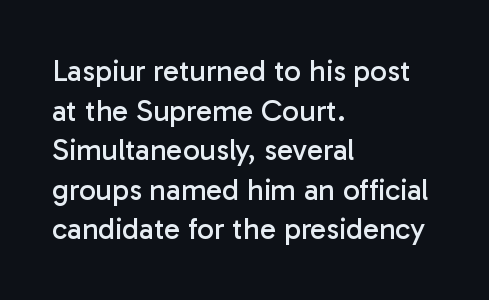
Q: Is the text bold? A: No.
Q: Is the text italic (slanted)? A: No, it is upright.
Q: Is the typeface a serif or a sans-serif typeface? A: Sans-serif.
Q: Is the text underlined? A: No.
Q: How is the paragraph aligned? A: Left-aligned.
Q: Is the spacing between letters normal or unusually wide? A: Normal.
Q: Is the spacing between lines tight, normal or loose? A: Normal.
Q: Width (condensed, normal, or wide)? A: Normal.
Q: Stroke contrast? A: Low.
Q: x-height? A: Medium.
Q: Monospaced? A: No.
